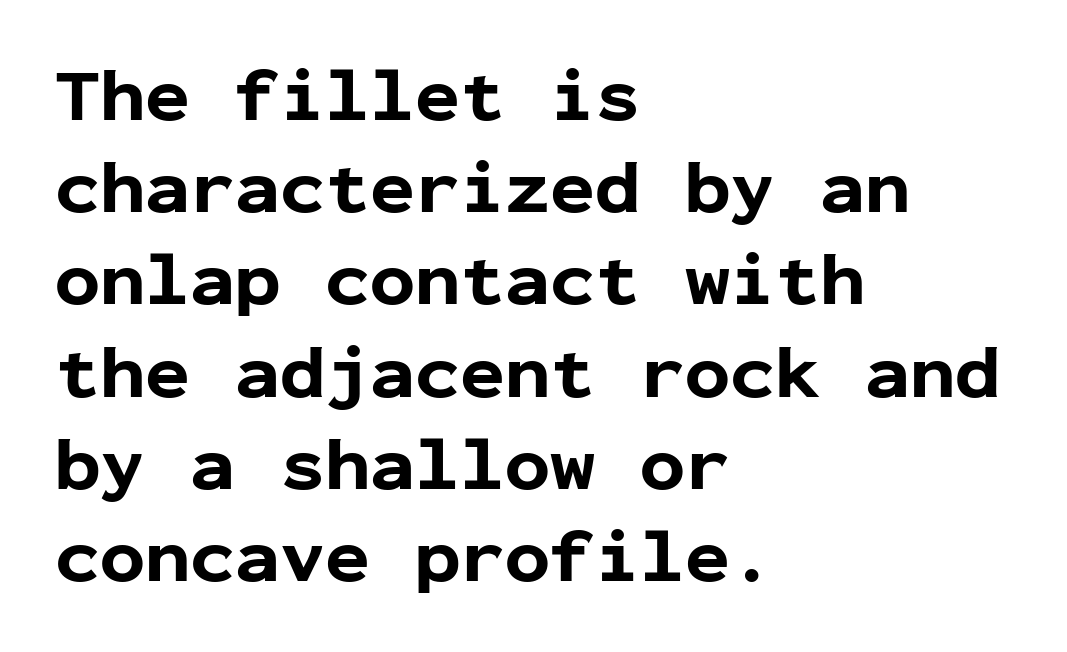
{"serif": "no", "italic": "no", "bold": "yes", "weight": "bold", "width": "normal", "stroke_contrast": "low", "x_height": "medium", "monospaced": "yes", "underline": "no", "align": "left", "line_spacing_ratio": 1.23, "letter_spacing": "normal", "letter_spacing_em": 0.0, "glyph_px": 75}
